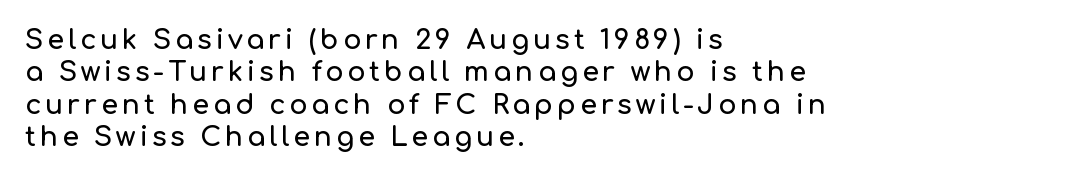
The image shows 27 px text type, upright; set left-aligned, line spacing 1.2x, not underlined.
